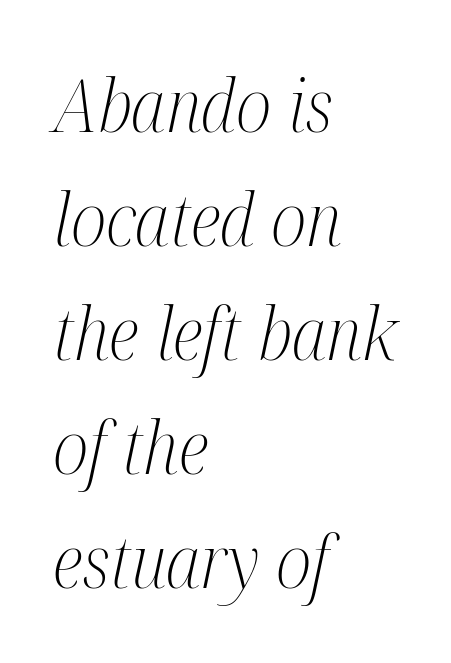
The image shows 73 px light, condensed serif type, italic (leaning right); set left-aligned, normal line spacing (1.56x), normal letter spacing, not underlined; medium stroke contrast and a medium x-height.
